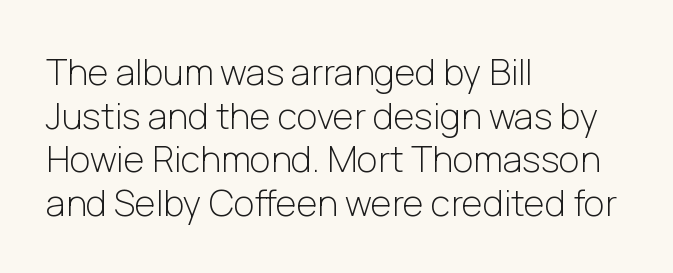
Q: Is the text bold? A: No.
Q: Is the text italic (slanted)? A: No, it is upright.
Q: Is the typeface a serif or a sans-serif typeface? A: Sans-serif.
Q: Is the text underlined? A: No.
Q: How is the paragraph aligned? A: Left-aligned.
Q: Is the spacing between letters normal or unusually wide? A: Normal.
Q: Width (condensed, normal, or wide)? A: Normal.
Q: Stroke contrast? A: Low.
Q: x-height? A: Medium.
Q: Monospaced? A: No.
